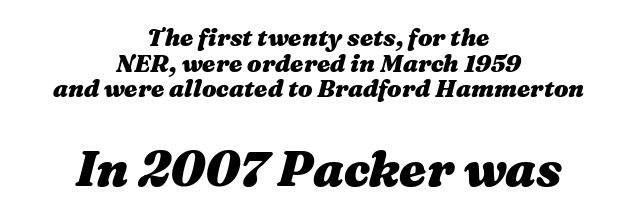
{"italic": "yes", "lean": "right", "slant_degrees": 16, "bold": "yes", "weight": "heavy", "width": "wide", "stroke_contrast": "medium", "x_height": "medium", "monospaced": "no", "underline": "no", "align": "center", "line_spacing": "tight", "line_spacing_ratio": 1.07, "letter_spacing": "normal", "letter_spacing_em": 0.0, "larger_block": "second", "size_ratio": 2.04, "glyph_px": 49}
